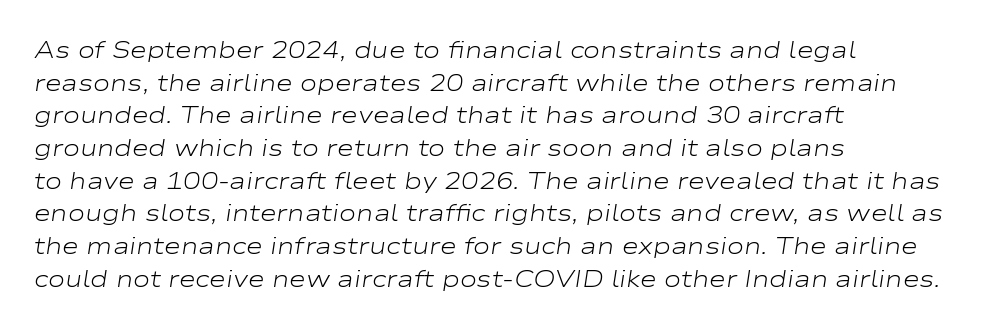
Q: Is the text bold? A: No.
Q: Is the text italic (slanted)? A: Yes, it leans right by about 9 degrees.
Q: Is the text underlined? A: No.
Q: How is the paragraph aligned? A: Left-aligned.
Q: Is the spacing between letters normal or unusually wide? A: Normal.
Q: Is the spacing between lines tight, normal or loose? A: Normal.
